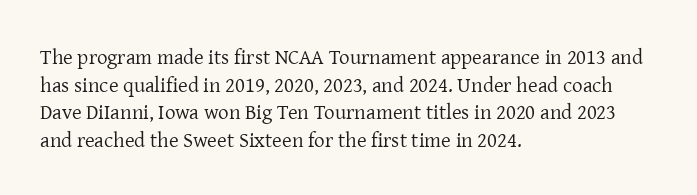
{"italic": "no", "bold": "no", "underline": "no", "align": "left", "line_spacing": "normal", "line_spacing_ratio": 1.31, "letter_spacing": "normal", "letter_spacing_em": 0.0, "glyph_px": 21}
